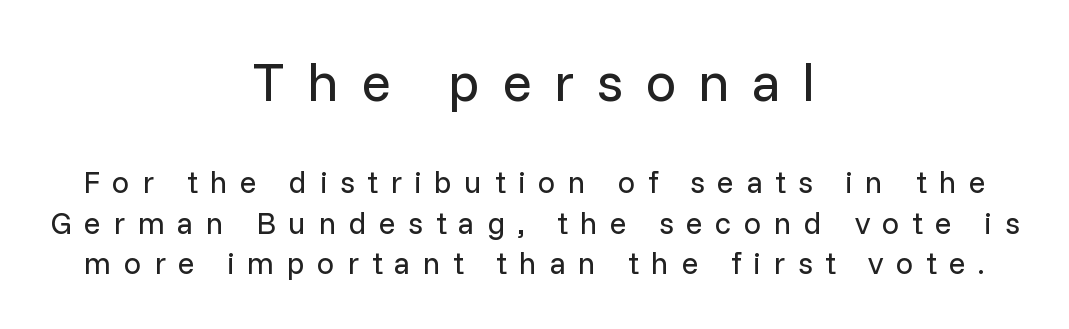
{"serif": "no", "italic": "no", "bold": "no", "weight": "regular", "width": "normal", "stroke_contrast": "low", "x_height": "medium", "monospaced": "no", "underline": "no", "align": "center", "line_spacing": "normal", "line_spacing_ratio": 1.31, "letter_spacing": "wide", "letter_spacing_em": 0.4, "larger_block": "first", "size_ratio": 1.77, "glyph_px": 55}
